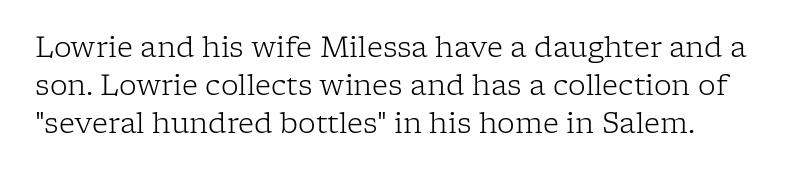
Do the letters lean? They stand straight. Normally led — the rows are evenly, conventionally spaced. Check under the words: just untouched page. There is no visible air inserted between adjacent glyphs. The rendering uses natural spacing where letterforms have individual widths. Stems and bowls with no extra thickness — not bold.
